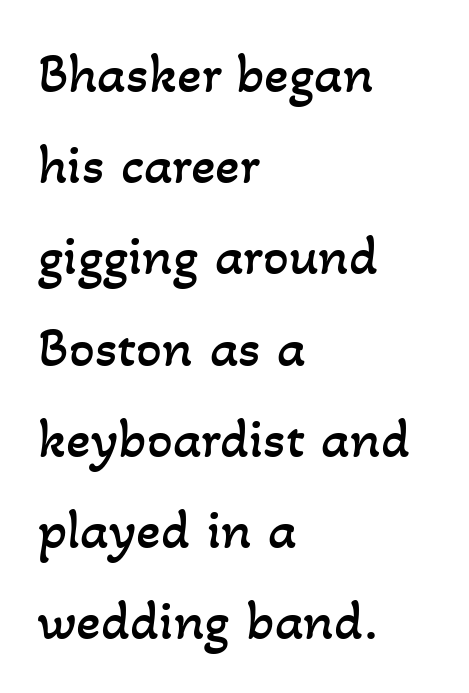
Q: Is the text bold? A: No.
Q: Is the text underlined? A: No.
Q: How is the paragraph aligned? A: Left-aligned.
Q: Is the spacing between letters normal or unusually wide? A: Normal.
Q: Is the spacing between lines tight, normal or loose? A: Normal.
Q: Width (condensed, normal, or wide)? A: Normal.
Q: Stroke contrast? A: Low.
Q: x-height? A: Small.
Q: Monospaced? A: No.
